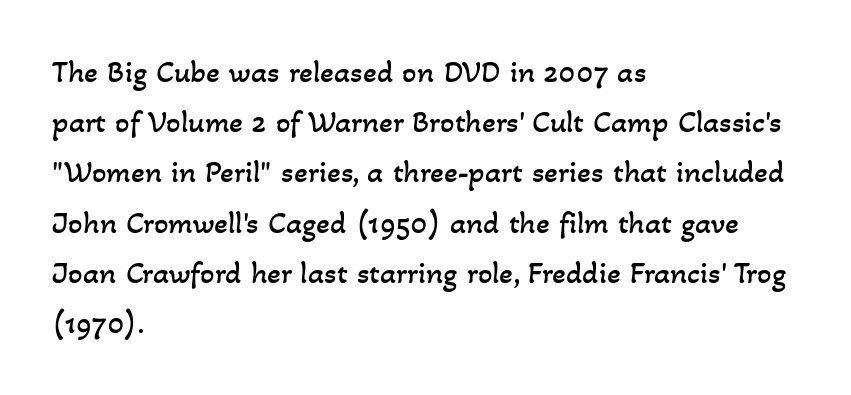
Q: Is the text bold? A: No.
Q: Is the text underlined? A: No.
Q: How is the paragraph aligned? A: Left-aligned.
Q: Is the spacing between letters normal or unusually wide? A: Normal.
Q: Is the spacing between lines tight, normal or loose? A: Normal.
Q: Width (condensed, normal, or wide)? A: Normal.
Q: Stroke contrast? A: Low.
Q: x-height? A: Small.
Q: Monospaced? A: No.
